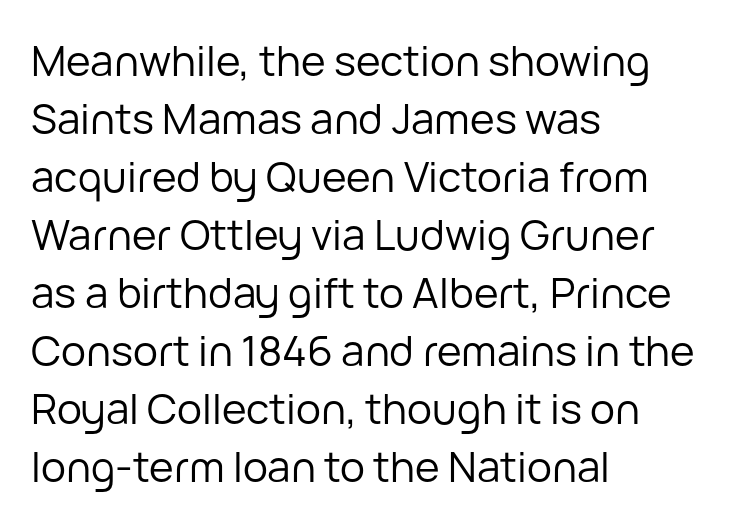
Horizontal alignment here is leftward, the default for most running prose. Each new line begins a customary step beneath the previous one. Notice how the stems are strictly vertical — no italics here. Note the varied advance widths — an 'i' is clearly narrower than an 'm'. This sample uses a sans-serif face.
